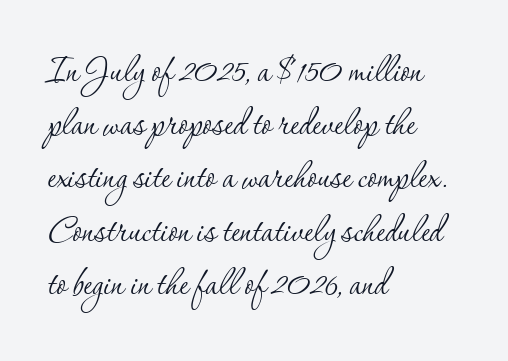
{"serif": "yes", "bold": "no", "weight": "thin", "width": "normal", "stroke_contrast": "low", "x_height": "small", "monospaced": "no", "underline": "no", "align": "left", "line_spacing_ratio": 1.21, "letter_spacing": "normal", "letter_spacing_em": 0.0, "glyph_px": 44}
